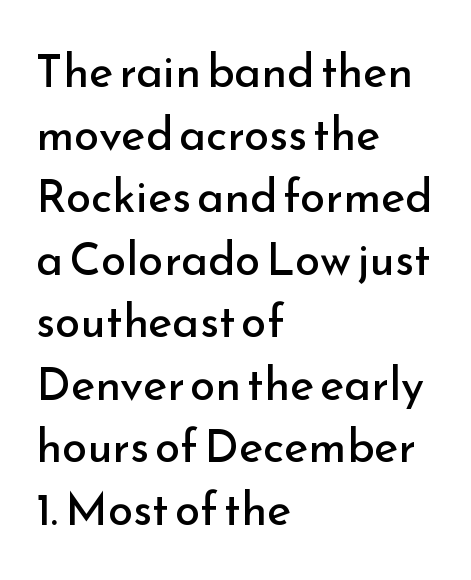
The passage shown stacks its lines at a standard gap. The cut favours lightness, reaching ordinary text weight at its darkest. This is the regular roman posture of the typeface. Looks like regular typesetting: each glyph gets only the width it needs. Clear beneath every line of the passage. Typeset ragged right — the left edge is the straight one.
